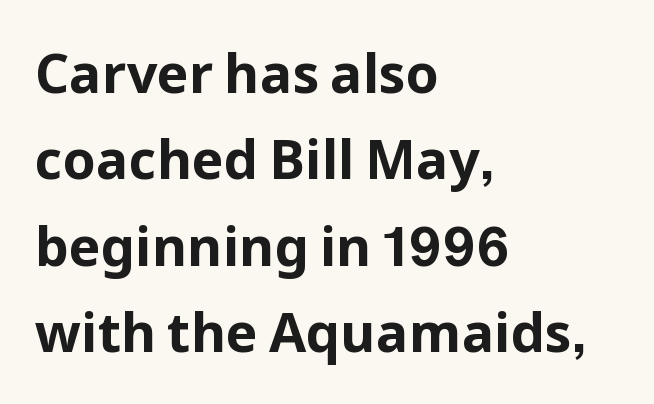
The image shows 54 px bold sans-serif type, upright; set left-aligned, normal line spacing (1.6x), normal letter spacing, not underlined; low stroke contrast and a medium x-height.
